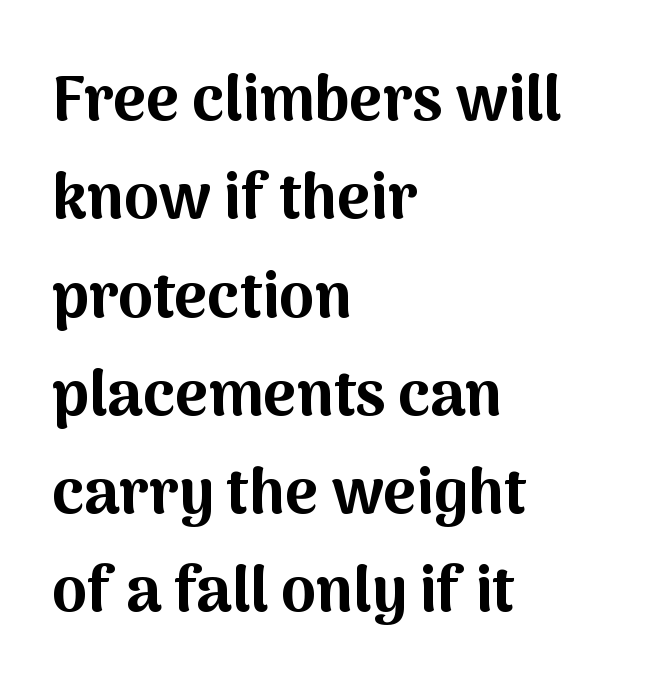
{"serif": "no", "italic": "no", "bold": "yes", "weight": "bold", "width": "normal", "stroke_contrast": "medium", "x_height": "medium", "monospaced": "no", "underline": "no", "align": "left", "line_spacing": "normal", "line_spacing_ratio": 1.56, "letter_spacing": "normal", "letter_spacing_em": 0.0, "glyph_px": 63}
